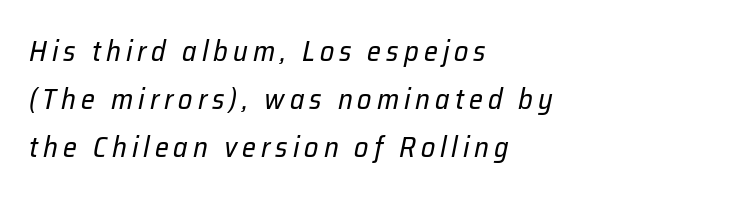
Beneath every word, the page is bare. These lines were composed using italics. This sample has the flowing, uneven cadence of proportional lettering. The passage shown is not bold in any degree.
